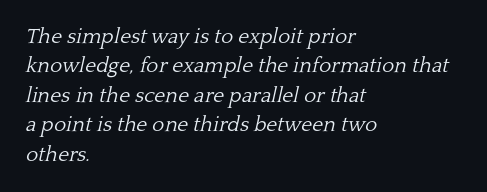
No heavy texture on the line: the type isn't bold. Bare-footed words on every line. Standard letterfit; no display-style spreading of the glyphs. Caption: multi-line text, flush left, ragged right. Compared with ordinary roman type, these characters are visibly tilted. Reading down the column, the eye jumps a familiar distance to each next line.
